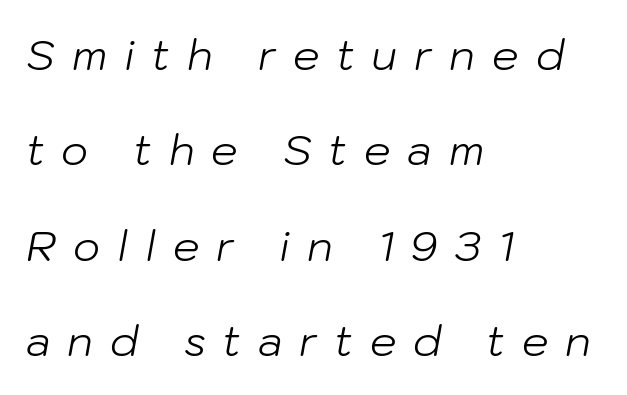
Q: Is the text bold? A: No.
Q: Is the text italic (slanted)? A: Yes, it leans right by about 10 degrees.
Q: Is the text underlined? A: No.
Q: How is the paragraph aligned? A: Left-aligned.
Q: Is the spacing between letters normal or unusually wide? A: Unusually wide.
Q: Is the spacing between lines tight, normal or loose? A: Loose.
Q: Width (condensed, normal, or wide)? A: Normal.
Q: Stroke contrast? A: Low.
Q: x-height? A: Medium.
Q: Monospaced? A: No.
